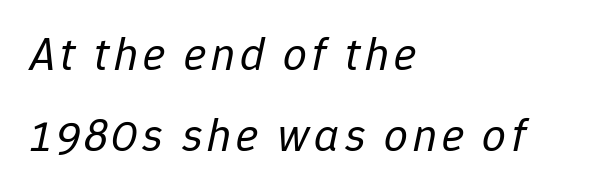
{"italic": "yes", "lean": "right", "slant_degrees": 12, "bold": "no", "weight": "regular", "width": "normal", "stroke_contrast": "low", "x_height": "medium", "monospaced": "no", "underline": "no", "align": "left", "line_spacing_ratio": 1.72, "glyph_px": 47}
